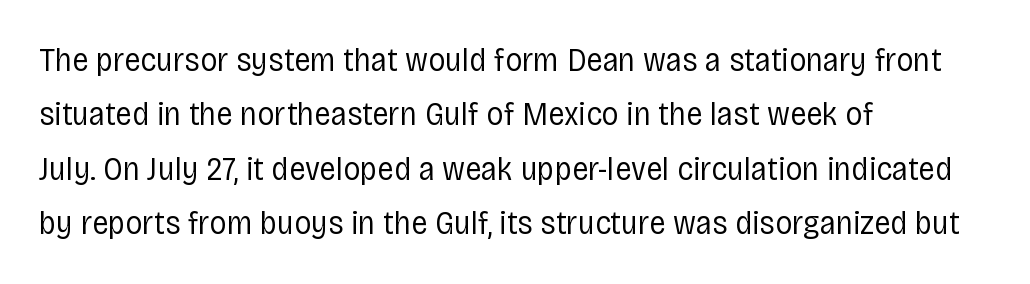
The image shows 34 px regular-weight, condensed sans-serif type, upright; set left-aligned, normal line spacing (1.6x), normal letter spacing, not underlined; low stroke contrast and a large x-height.
